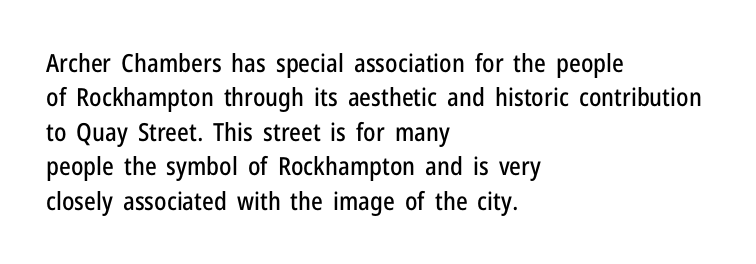
{"italic": "no", "underline": "no", "align": "left", "line_spacing": "normal", "line_spacing_ratio": 1.38, "letter_spacing": "normal", "letter_spacing_em": 0.0, "glyph_px": 25}
